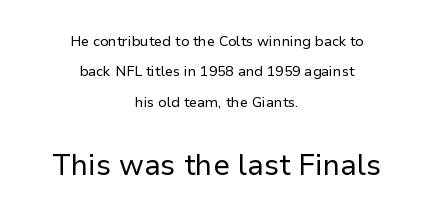
The image shows 29 px regular-weight sans-serif type, upright; set centered, loose line spacing (2.17x), normal letter spacing, not underlined; the second (bottom) block is 2.07x larger; low stroke contrast and a medium x-height.
